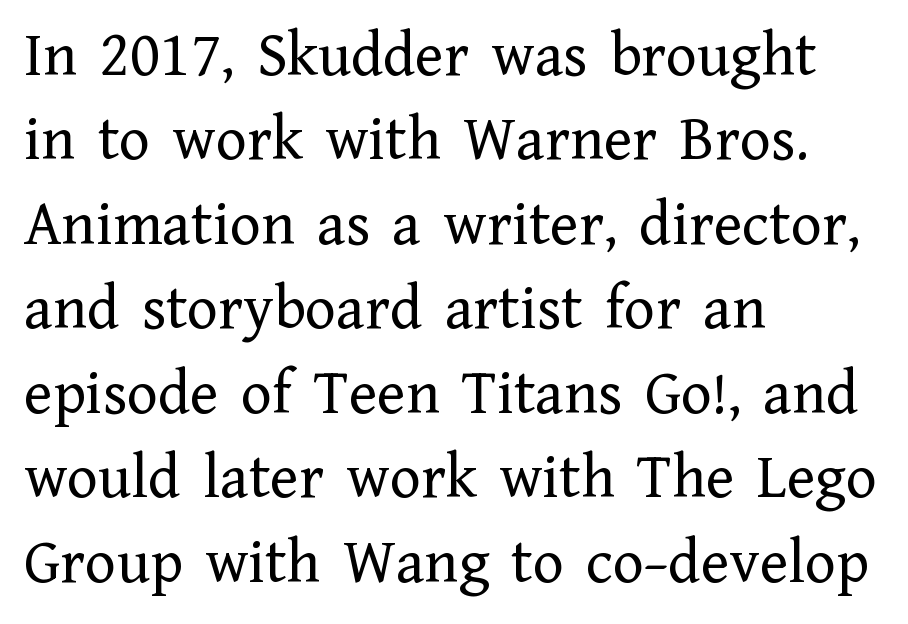
{"serif": "yes", "italic": "no", "bold": "no", "weight": "regular", "width": "normal", "stroke_contrast": "low", "x_height": "medium", "monospaced": "no", "underline": "no", "align": "left", "line_spacing": "normal", "line_spacing_ratio": 1.3, "letter_spacing": "normal", "letter_spacing_em": 0.0, "glyph_px": 65}
